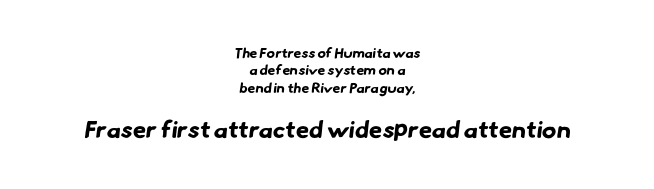
A dark, heavy texture on the line: the type is bold. Observe the ordinary spacing: letters are neighbours, not strangers. Centered paragraph, ragged on both sides. Descender tails drop into unmarked territory. Compared with typical paragraphs, the rows here are spaced about the same.
